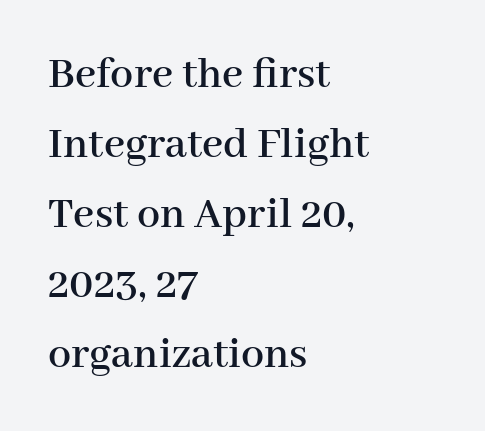
Q: Is the text italic (slanted)? A: No, it is upright.
Q: Is the typeface a serif or a sans-serif typeface? A: Serif.
Q: Is the text underlined? A: No.
Q: How is the paragraph aligned? A: Left-aligned.
Q: Is the spacing between letters normal or unusually wide? A: Normal.
Q: Is the spacing between lines tight, normal or loose? A: Normal.
Q: Width (condensed, normal, or wide)? A: Normal.
Q: Stroke contrast? A: High.
Q: x-height? A: Medium.
Q: Monospaced? A: No.
